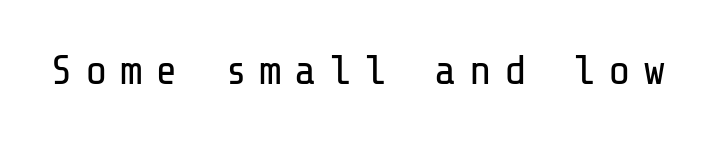
Q: Is the text bold? A: No.
Q: Is the text italic (slanted)? A: No, it is upright.
Q: Is the typeface a serif or a sans-serif typeface? A: Sans-serif.
Q: Is the text underlined? A: No.
Q: Is the spacing between letters normal or unusually wide? A: Unusually wide.
Q: Width (condensed, normal, or wide)? A: Normal.
Q: Stroke contrast? A: Low.
Q: x-height? A: Medium.
